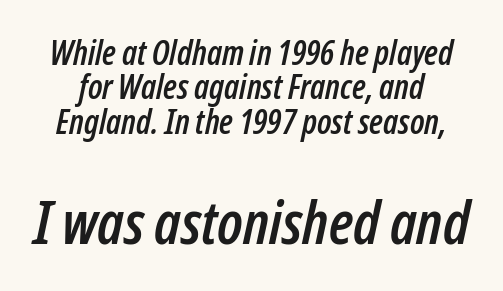
Proportional: the letters do not fall into vertical columns. A bare baseline throughout the passage. A typesetter would call this leading minimal, almost set solid. Which chunk is bigger? The second one — the bottom block dwarfs the top. The letters are slanted; this is an italic face. There is no visible air inserted between adjacent glyphs.
